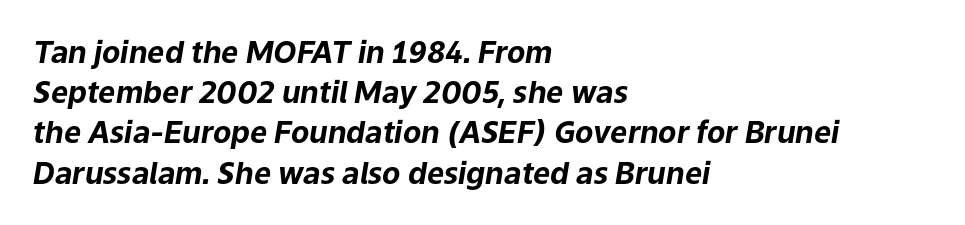
The whole block is typeset with a tilt. This rendering features lettering with no underline. Caption: multi-line text, flush left, ragged right. These lines carry a lot of weight — the face is fully bold. Quick note: interline space is typical.
